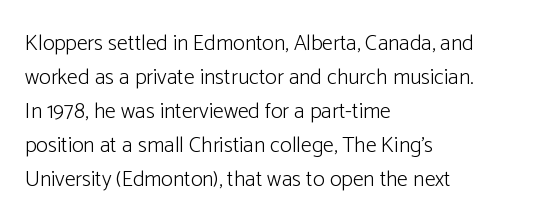
Q: Is the text bold? A: No.
Q: Is the text italic (slanted)? A: No, it is upright.
Q: Is the text underlined? A: No.
Q: How is the paragraph aligned? A: Left-aligned.
Q: Is the spacing between letters normal or unusually wide? A: Normal.
Q: Is the spacing between lines tight, normal or loose? A: Normal.
